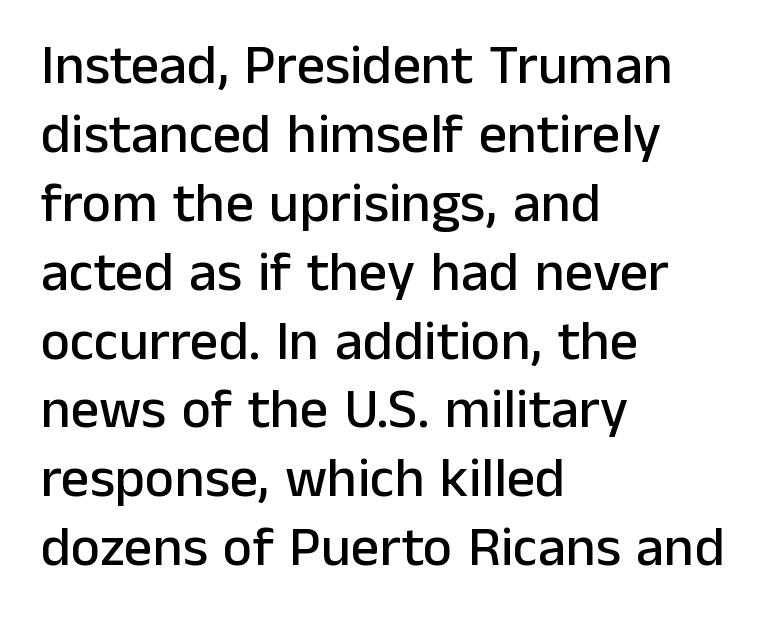
The image shows 56 px sans-serif type, upright; set left-aligned, line spacing 1.23x, normal letter spacing, not underlined; low stroke contrast and a medium x-height.
